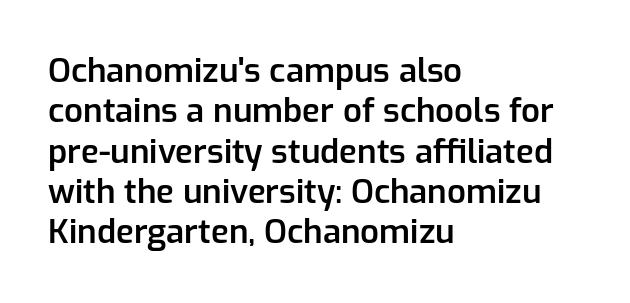
{"serif": "no", "italic": "no", "bold": "semi", "weight": "semibold", "width": "normal", "stroke_contrast": "low", "x_height": "medium", "monospaced": "no", "underline": "no", "align": "left", "line_spacing_ratio": 1.22, "letter_spacing": "normal", "letter_spacing_em": 0.0, "glyph_px": 33}
